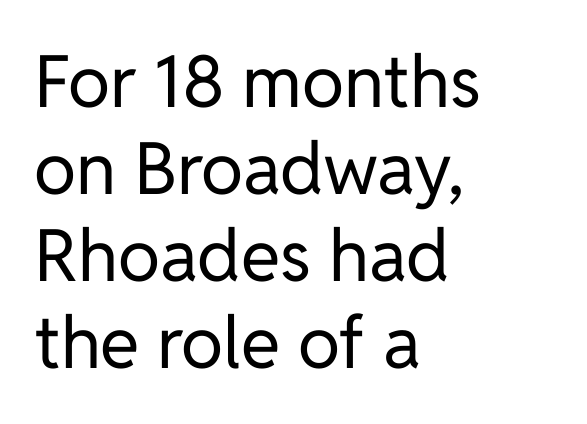
{"serif": "no", "italic": "no", "bold": "no", "weight": "regular", "width": "normal", "stroke_contrast": "low", "x_height": "medium", "monospaced": "no", "underline": "no", "align": "left", "line_spacing_ratio": 1.21, "letter_spacing": "normal", "letter_spacing_em": 0.0, "glyph_px": 72}
